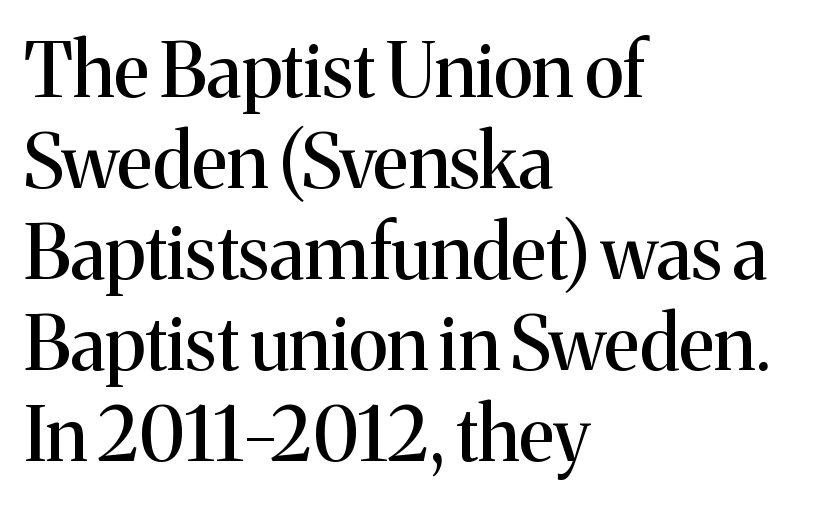
Q: Is the text italic (slanted)? A: No, it is upright.
Q: Is the typeface a serif or a sans-serif typeface? A: Serif.
Q: Is the text underlined? A: No.
Q: How is the paragraph aligned? A: Left-aligned.
Q: Is the spacing between letters normal or unusually wide? A: Normal.
Q: Width (condensed, normal, or wide)? A: Normal.
Q: Stroke contrast? A: Medium.
Q: x-height? A: Medium.
Q: Monospaced? A: No.
